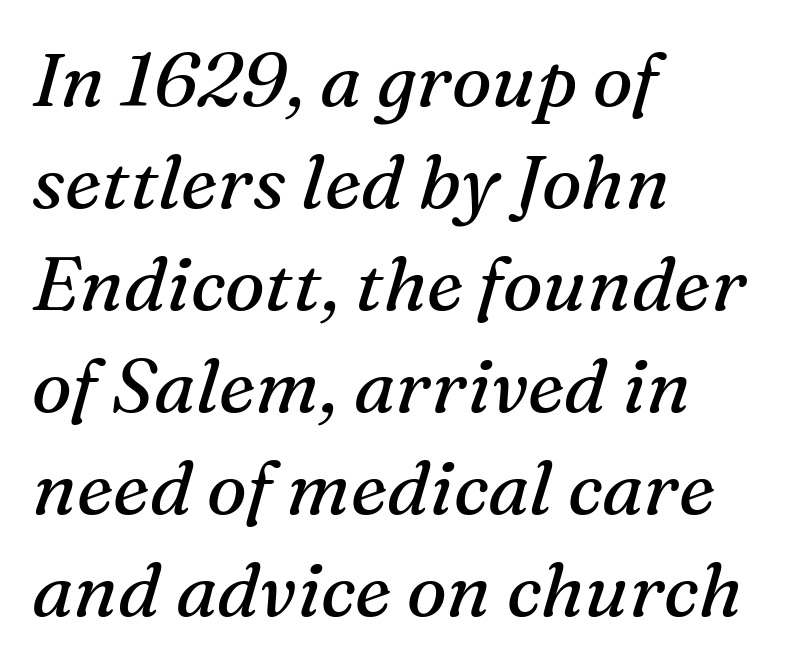
This reads as an unemphasized weight, regular at the heaviest. There's an unmistakable incline to the writing here. The typesetter chose a ragged-right arrangement here. The line-height multiplier appears to be the usual default.
